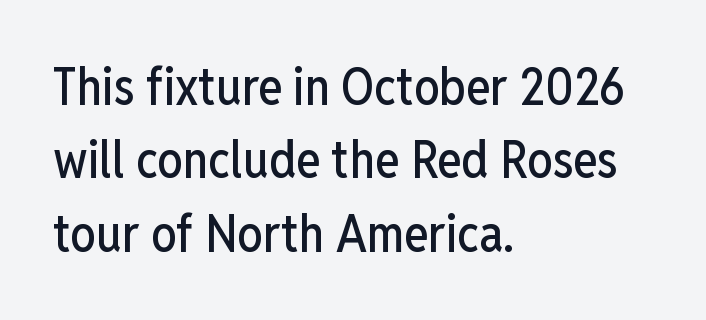
The image shows 51 px condensed sans-serif type, upright; set left-aligned, normal line spacing (1.44x), normal letter spacing, not underlined; low stroke contrast and a medium x-height.
